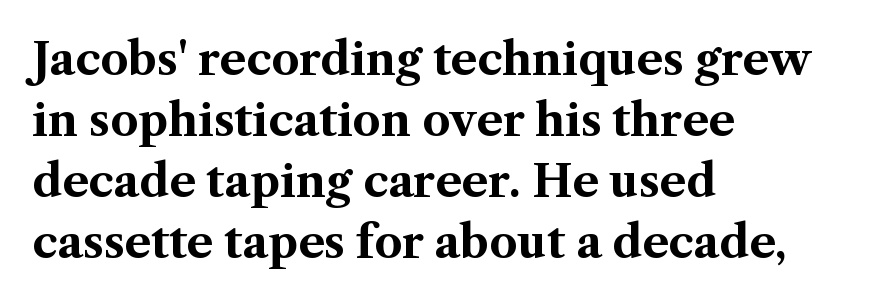
The image shows 44 px bold serif type, upright; set left-aligned, normal line spacing (1.39x), normal letter spacing, not underlined; medium stroke contrast and a medium x-height.
